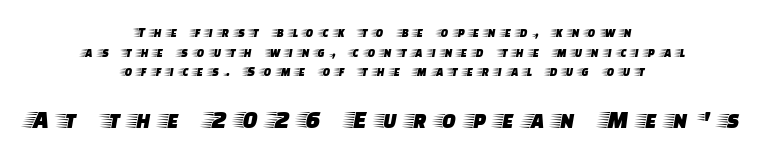
Reading down the column, the eye jumps a familiar distance to each next line. This sample is center-justified, so both line endings float freely. Plain, unruled lines of type. Block two is the big one; block one sits smaller above it. How are the letters spaced? Widely, with obvious added tracking.
